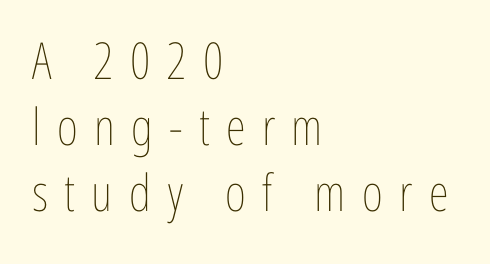
Q: Is the text bold? A: No.
Q: Is the text italic (slanted)? A: No, it is upright.
Q: Is the text underlined? A: No.
Q: How is the paragraph aligned? A: Left-aligned.
Q: Is the spacing between letters normal or unusually wide? A: Unusually wide.
Q: Is the spacing between lines tight, normal or loose? A: Normal.
Q: Width (condensed, normal, or wide)? A: Condensed.
Q: Stroke contrast? A: Low.
Q: x-height? A: Medium.
Q: Monospaced? A: No.
